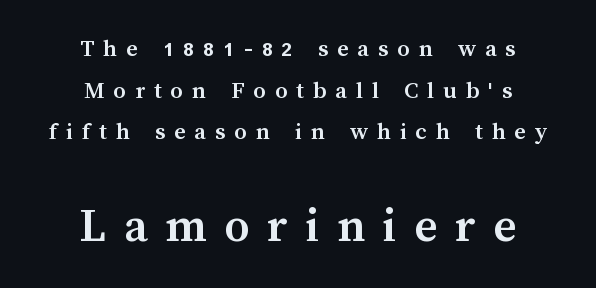
{"italic": "no", "bold": "yes", "weight": "semibold", "width": "normal", "stroke_contrast": "medium", "x_height": "medium", "monospaced": "no", "underline": "no", "align": "center", "line_spacing": "normal", "line_spacing_ratio": 1.67, "letter_spacing": "wide", "letter_spacing_em": 0.35, "larger_block": "second", "size_ratio": 2.0, "glyph_px": 50}
